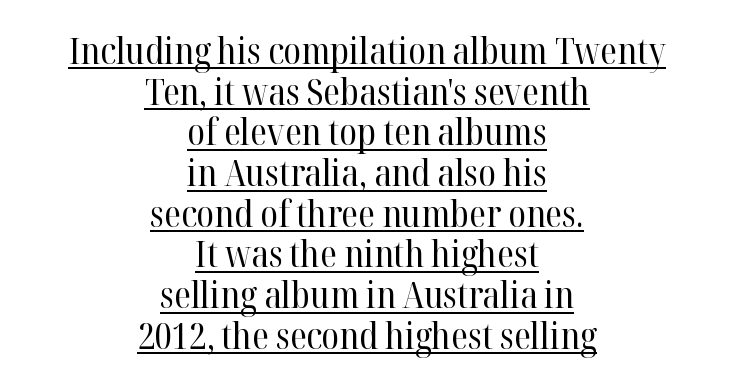
Q: Is the text bold? A: No.
Q: Is the text italic (slanted)? A: No, it is upright.
Q: Is the typeface a serif or a sans-serif typeface? A: Serif.
Q: Is the text underlined? A: Yes.
Q: How is the paragraph aligned? A: Centered.
Q: Is the spacing between letters normal or unusually wide? A: Normal.
Q: Is the spacing between lines tight, normal or loose? A: Tight.
Q: Width (condensed, normal, or wide)? A: Normal.
Q: Stroke contrast? A: High.
Q: x-height? A: Medium.
Q: Monospaced? A: No.
